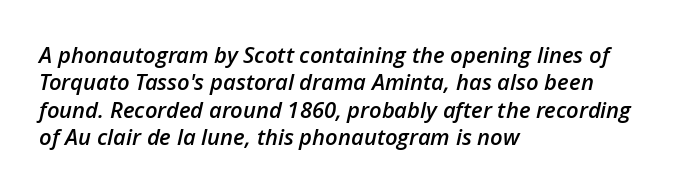
The image shows 22 px text type, italic (leaning right); set left-aligned, line spacing 1.24x, normal letter spacing, not underlined.
